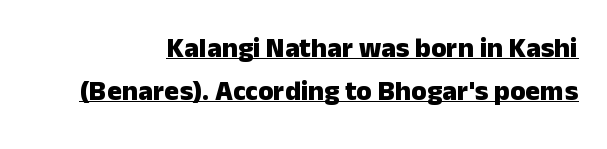
Q: Is the text bold? A: Yes.
Q: Is the text italic (slanted)? A: No, it is upright.
Q: Is the typeface a serif or a sans-serif typeface? A: Sans-serif.
Q: Is the text underlined? A: Yes.
Q: Is the spacing between letters normal or unusually wide? A: Normal.
Q: Is the spacing between lines tight, normal or loose? A: Normal.
Q: Width (condensed, normal, or wide)? A: Normal.
Q: Stroke contrast? A: Low.
Q: x-height? A: Medium.
Q: Monospaced? A: No.
